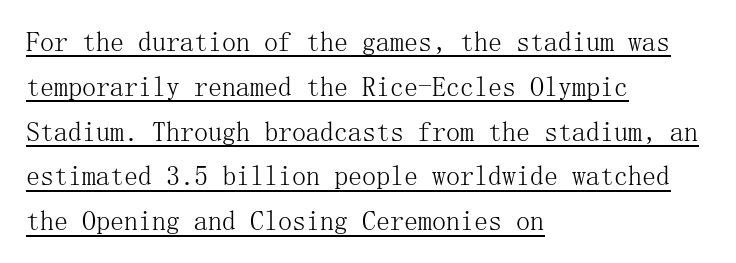
Q: Is the text bold? A: No.
Q: Is the text italic (slanted)? A: No, it is upright.
Q: Is the typeface a serif or a sans-serif typeface? A: Serif.
Q: Is the text underlined? A: Yes.
Q: How is the paragraph aligned? A: Left-aligned.
Q: Is the spacing between letters normal or unusually wide? A: Normal.
Q: Is the spacing between lines tight, normal or loose? A: Normal.
Q: Width (condensed, normal, or wide)? A: Normal.
Q: Stroke contrast? A: Medium.
Q: x-height? A: Medium.
